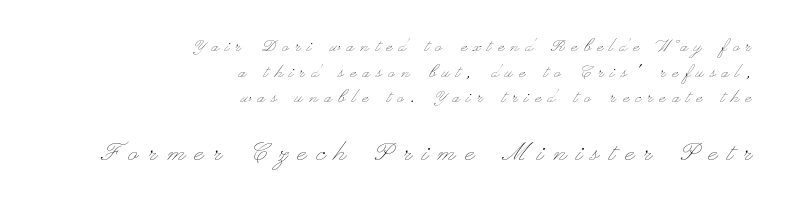
Q: Is the text bold? A: No.
Q: Is the text italic (slanted)? A: Yes.
Q: Is the text underlined? A: No.
Q: How is the paragraph aligned? A: Right-aligned.
Q: Is the spacing between letters normal or unusually wide? A: Unusually wide.
Q: Which block of text is set in a larger size, the first (top) or the second (bottom)? A: The second (bottom) one.
Q: Width (condensed, normal, or wide)? A: Wide.
Q: Stroke contrast? A: Low.
Q: x-height? A: Small.
Q: Monospaced? A: No.
